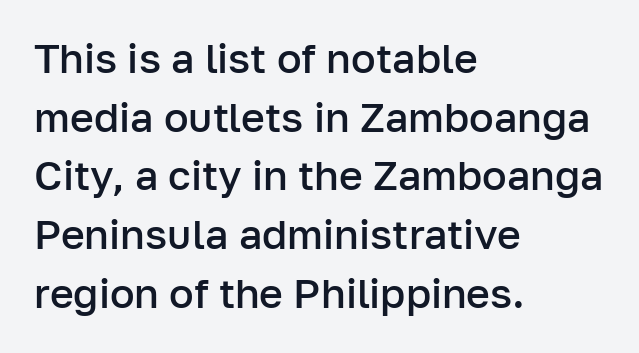
{"serif": "no", "italic": "no", "bold": "semi", "weight": "semibold", "width": "normal", "stroke_contrast": "low", "x_height": "medium", "monospaced": "no", "underline": "no", "align": "left", "line_spacing": "normal", "line_spacing_ratio": 1.43, "letter_spacing": "normal", "letter_spacing_em": 0.0, "glyph_px": 41}
